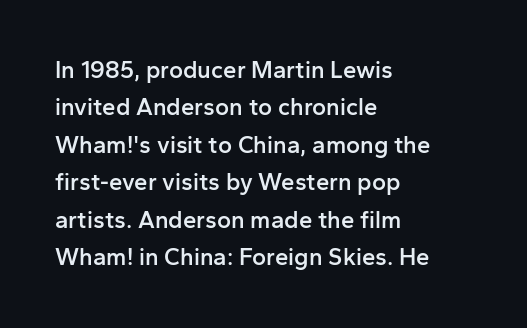
Summary of vertical rhythm: regular, with standard interline spacing. Do the letters lean? They stand straight. The passage is arranged the way most books set body copy — flush left. Bare-footed words on every line. The gaps between neighbouring characters are ordinary and unremarkable.
